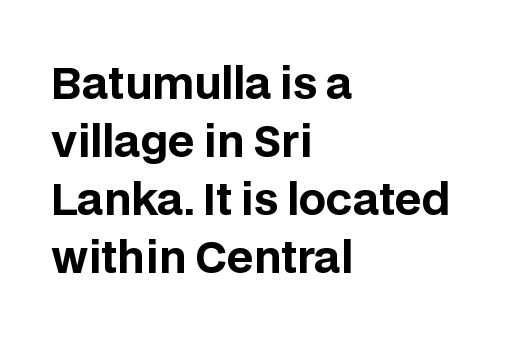
Q: Is the text bold? A: Yes.
Q: Is the text italic (slanted)? A: No, it is upright.
Q: Is the typeface a serif or a sans-serif typeface? A: Sans-serif.
Q: Is the text underlined? A: No.
Q: How is the paragraph aligned? A: Left-aligned.
Q: Is the spacing between letters normal or unusually wide? A: Normal.
Q: Is the spacing between lines tight, normal or loose? A: Normal.
Q: Width (condensed, normal, or wide)? A: Normal.
Q: Stroke contrast? A: Low.
Q: x-height? A: Large.
Q: Monospaced? A: No.
